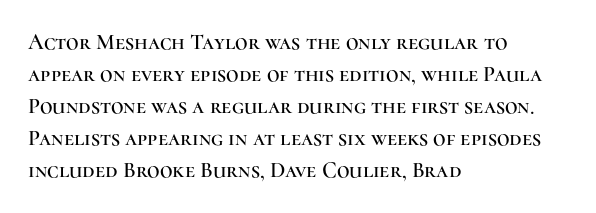
{"italic": "no", "underline": "no", "align": "left", "line_spacing": "normal", "line_spacing_ratio": 1.46, "letter_spacing": "normal", "letter_spacing_em": 0.0, "glyph_px": 22}
